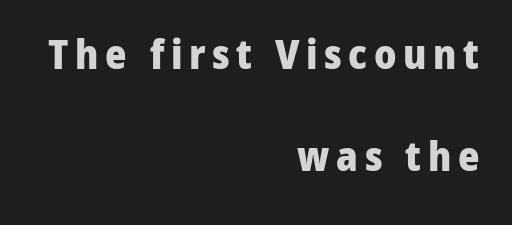
No italicization has been applied; the sample stays upright. This rendering employs a face without finishing strokes, i.e., a sans-serif. Check the space under the baseline: it is left empty. The line-height multiplier appears high, well above default. Alignment: flush right.
